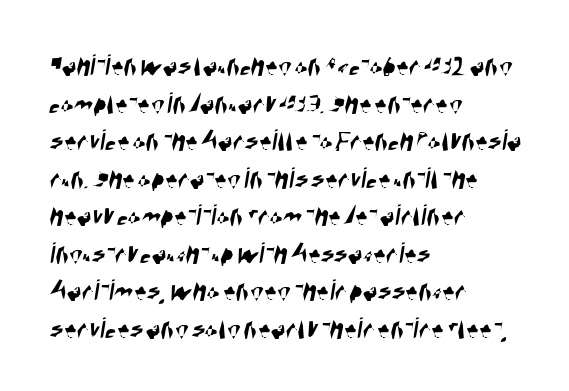
Q: Is the typeface a serif or a sans-serif typeface? A: Sans-serif.
Q: Is the text underlined? A: No.
Q: How is the paragraph aligned? A: Left-aligned.
Q: Is the spacing between letters normal or unusually wide? A: Normal.
Q: Width (condensed, normal, or wide)? A: Condensed.
Q: Stroke contrast? A: High.
Q: x-height? A: Large.
Q: Monospaced? A: No.
